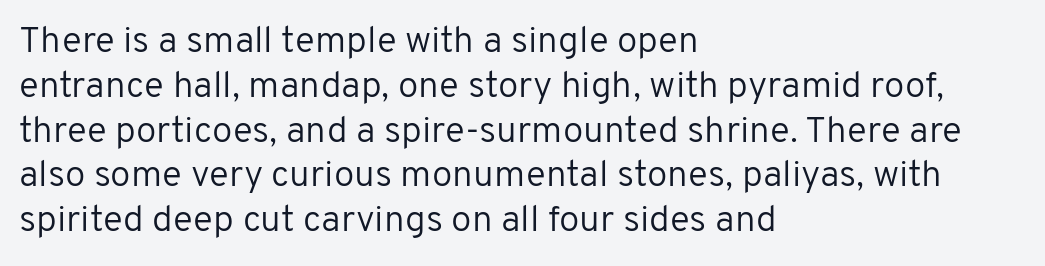
How are the letters spaced? Ordinarily, with no added tracking. A classic flush-left, rag-right setting is used for this passage. A typesetter would label this face a sans. The type sits square on the baseline with zero lean.
